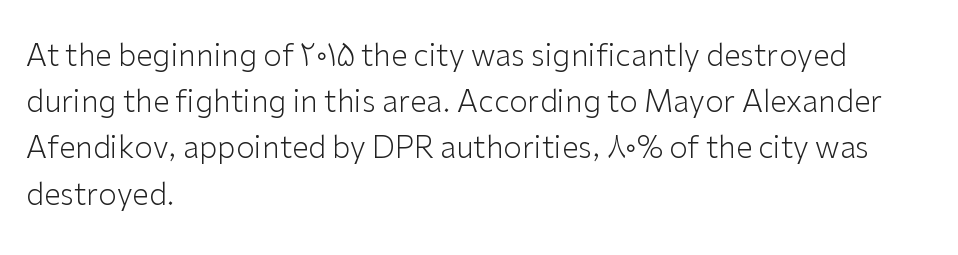
Reading down the block, your eye returns to a fixed left position each line. Examine the stroke ends and you'll find no serifs. The weight tops out at a normal text grade. Regular leading. Standard letterfit; no display-style spreading of the glyphs. Nobody drew a line under any word here.
